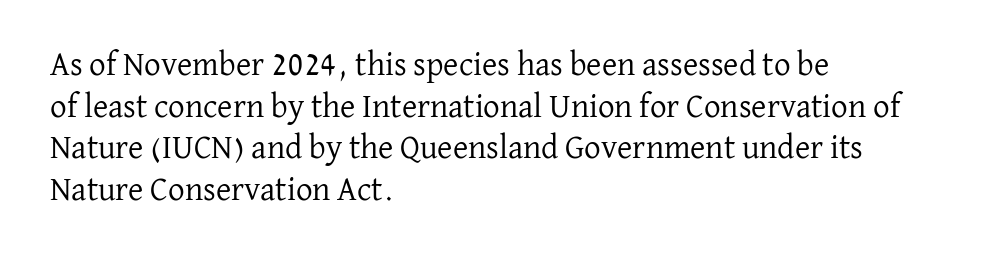
{"serif": "yes", "italic": "no", "bold": "no", "weight": "regular", "width": "normal", "stroke_contrast": "low", "x_height": "medium", "monospaced": "no", "underline": "no", "align": "left", "line_spacing": "normal", "line_spacing_ratio": 1.26, "letter_spacing": "normal", "letter_spacing_em": 0.0, "glyph_px": 33}
